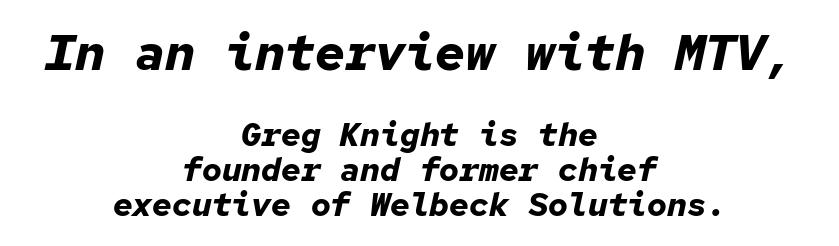
Does the lettering tilt? It does — this is italic. A bare baseline throughout the passage. One-word summary of the alignment: center. Is there much room between lines? No — they nearly touch.
